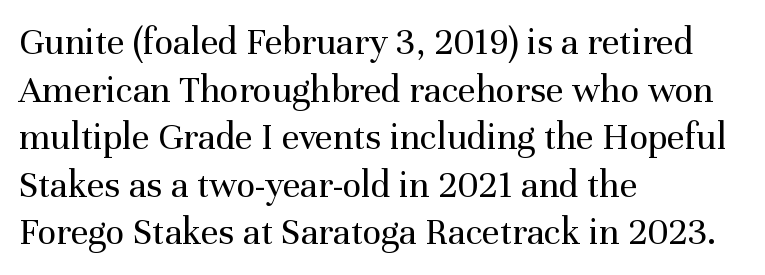
The image shows 39 px regular-weight serif type, upright; set left-aligned, line spacing 1.22x, normal letter spacing, not underlined; medium stroke contrast and a medium x-height.
